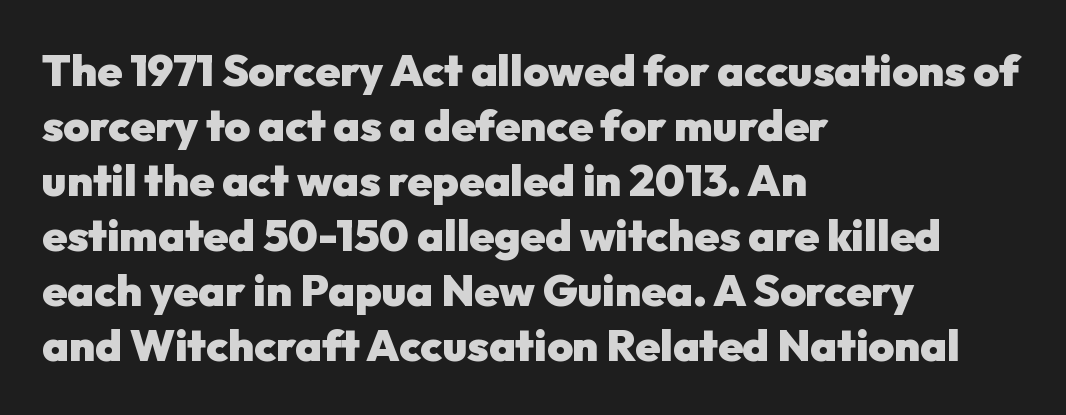
Q: Is the text bold? A: Yes.
Q: Is the text italic (slanted)? A: No, it is upright.
Q: Is the typeface a serif or a sans-serif typeface? A: Sans-serif.
Q: Is the text underlined? A: No.
Q: How is the paragraph aligned? A: Left-aligned.
Q: Is the spacing between letters normal or unusually wide? A: Normal.
Q: Is the spacing between lines tight, normal or loose? A: Normal.
Q: Width (condensed, normal, or wide)? A: Normal.
Q: Stroke contrast? A: Low.
Q: x-height? A: Medium.
Q: Monospaced? A: No.
